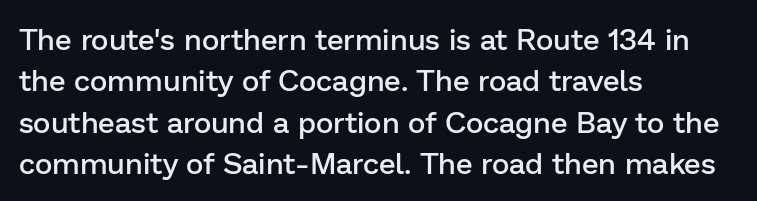
{"serif": "no", "italic": "no", "bold": "semi", "weight": "semibold", "width": "normal", "stroke_contrast": "low", "x_height": "medium", "monospaced": "no", "underline": "no", "align": "left", "line_spacing": "normal", "line_spacing_ratio": 1.38, "letter_spacing": "normal", "letter_spacing_em": 0.0, "glyph_px": 30}
